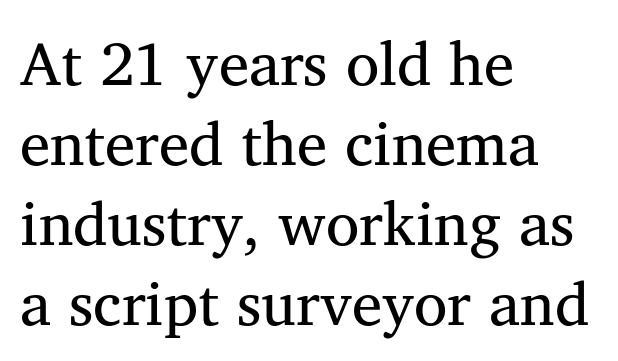
{"serif": "yes", "italic": "no", "bold": "no", "weight": "regular", "width": "normal", "stroke_contrast": "medium", "x_height": "medium", "monospaced": "no", "underline": "no", "align": "left", "line_spacing": "normal", "line_spacing_ratio": 1.31, "letter_spacing": "normal", "letter_spacing_em": 0.0, "glyph_px": 61}
